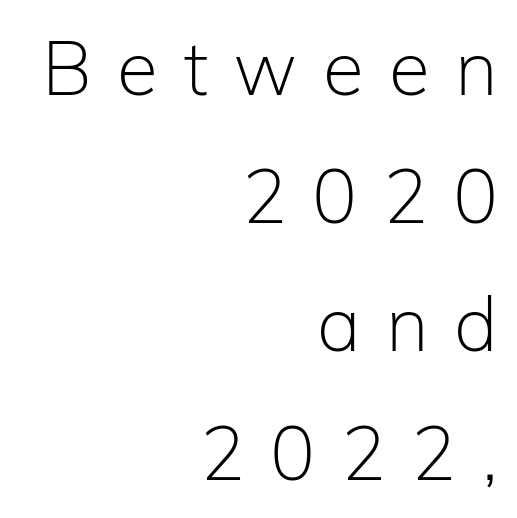
{"serif": "no", "italic": "no", "bold": "no", "weight": "light", "width": "normal", "stroke_contrast": "low", "x_height": "medium", "monospaced": "no", "underline": "no", "align": "right", "line_spacing_ratio": 1.71, "letter_spacing": "wide", "letter_spacing_em": 0.34, "glyph_px": 75}
